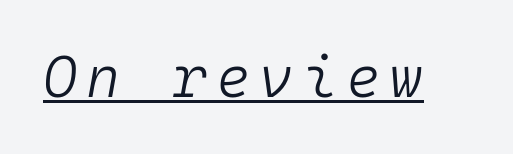
{"italic": "yes", "lean": "right", "slant_degrees": 10, "bold": "no", "weight": "light", "width": "normal", "stroke_contrast": "low", "x_height": "medium", "monospaced": "yes", "underline": "yes", "glyph_px": 58}
